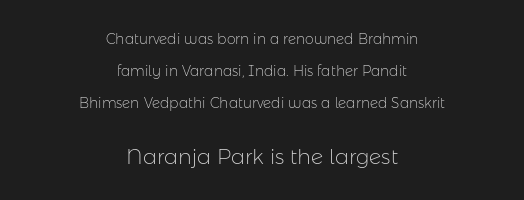
Unlike italic type, these characters show no tilt at all. A quiet, ordinary-to-light weight characterises the typeface. The designer gave the closing block more size than the opening block. In CSS terms this would be text-align: center.
